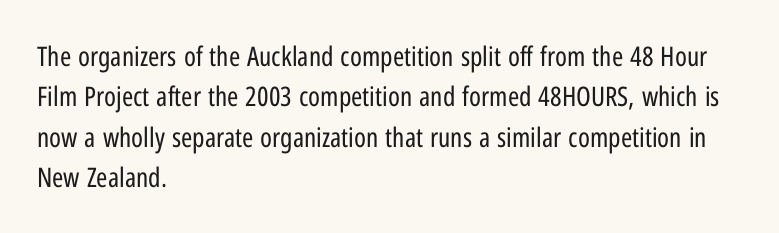
The image shows 27 px text type, upright; set left-aligned, normal line spacing (1.5x), normal letter spacing, not underlined.
